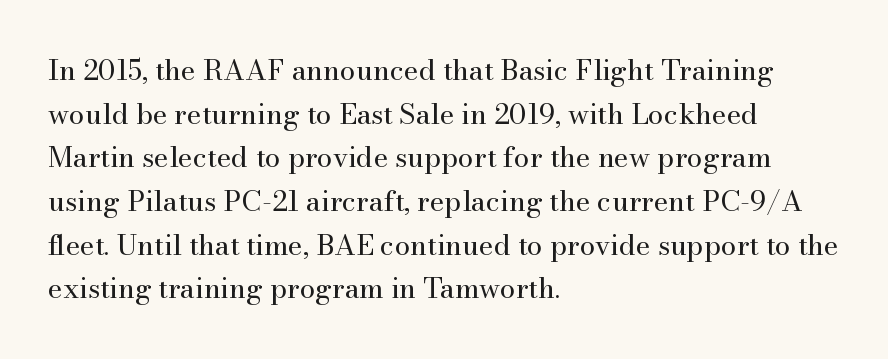
Q: Is the text bold? A: No.
Q: Is the text italic (slanted)? A: No, it is upright.
Q: Is the typeface a serif or a sans-serif typeface? A: Serif.
Q: Is the text underlined? A: No.
Q: How is the paragraph aligned? A: Left-aligned.
Q: Is the spacing between letters normal or unusually wide? A: Normal.
Q: Is the spacing between lines tight, normal or loose? A: Normal.
Q: Width (condensed, normal, or wide)? A: Normal.
Q: Stroke contrast? A: Medium.
Q: x-height? A: Small.
Q: Monospaced? A: No.
